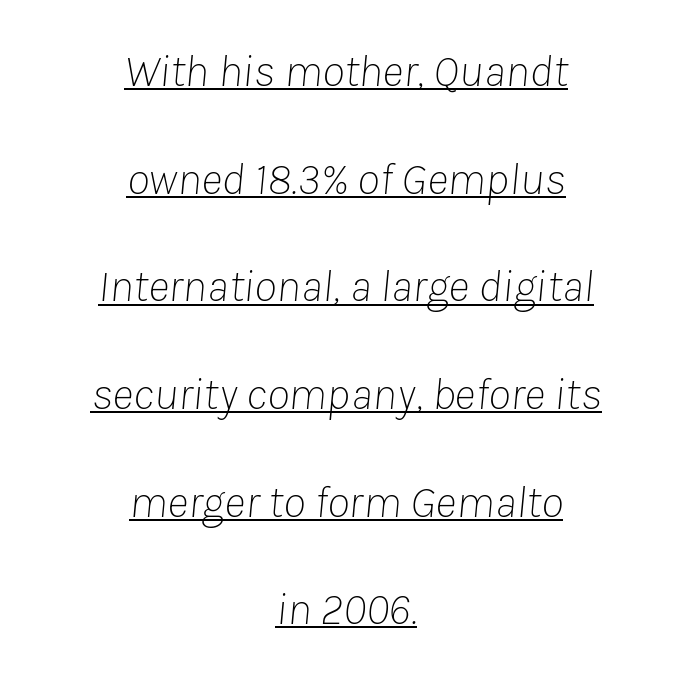
Notice how the passage keeps no hard edge, just a central spine. Horizontal bands of white between lines are thick stripes. The specimen reads as italic at a glance. Here the glyphs are tracked normally, forming tight word shapes. The font is comparable to plain body text, perhaps lighter.
